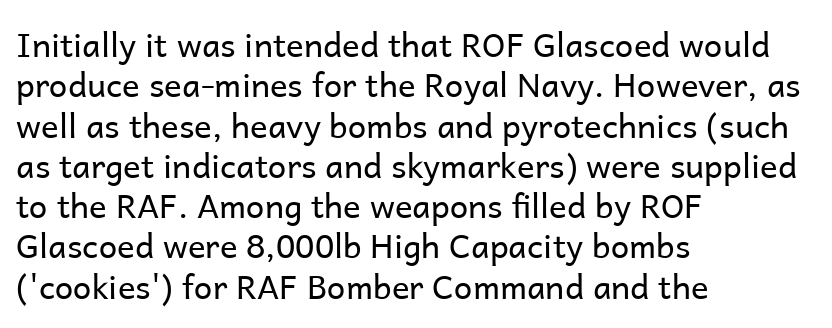
{"serif": "no", "italic": "no", "bold": "no", "weight": "regular", "width": "normal", "stroke_contrast": "low", "x_height": "medium", "monospaced": "no", "underline": "no", "align": "left", "line_spacing_ratio": 1.22, "letter_spacing": "normal", "letter_spacing_em": 0.0, "glyph_px": 33}
